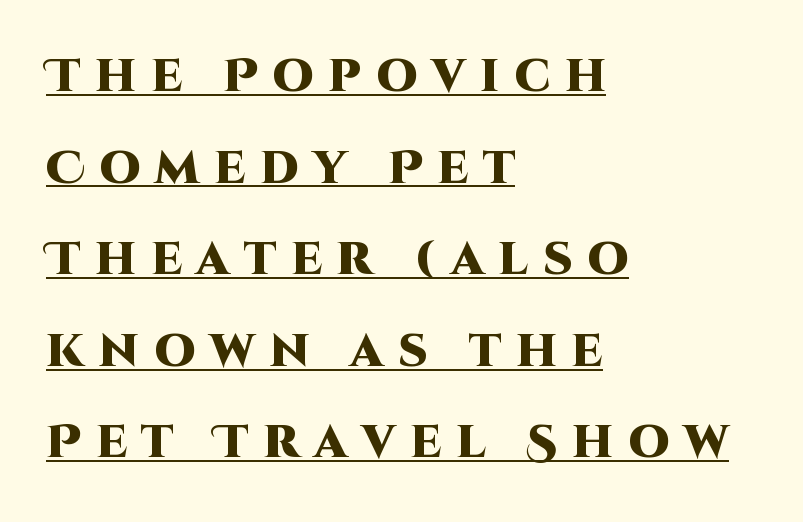
The axis of the letterforms is exactly vertical. Descenders here cross a horizontal rule under the line. The tracking reads as deliberately expanded to a designer's eye. Looks like regular typesetting: each glyph gets only the width it needs.
